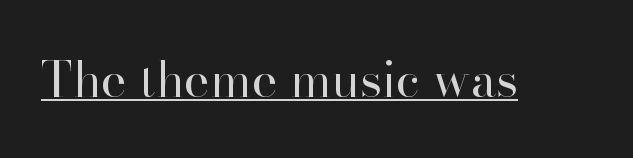
{"serif": "yes", "italic": "no", "bold": "no", "weight": "regular", "width": "normal", "stroke_contrast": "high", "x_height": "small", "monospaced": "no", "underline": "yes", "letter_spacing": "normal", "letter_spacing_em": 0.0, "glyph_px": 49}
